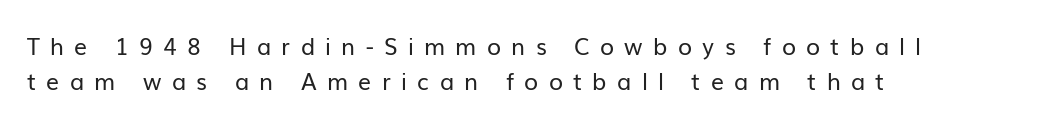
{"italic": "no", "bold": "no", "underline": "no", "align": "left", "line_spacing": "normal", "line_spacing_ratio": 1.54, "letter_spacing": "wide", "letter_spacing_em": 0.45, "glyph_px": 23}
